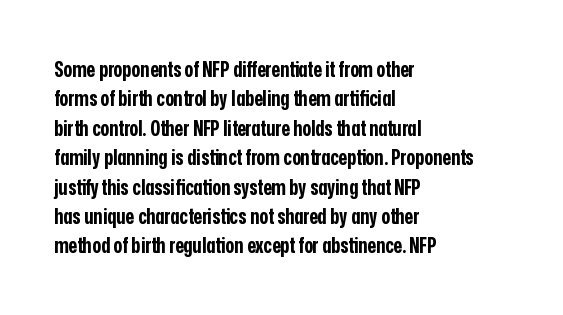
Posture: upright roman. Underlining? Definitely not there. Each line starts at the same left margin while the right side varies. Stroke thickness is high; the sample reads as a true bold. The block of text has a typical density, with ordinary space between rows.
